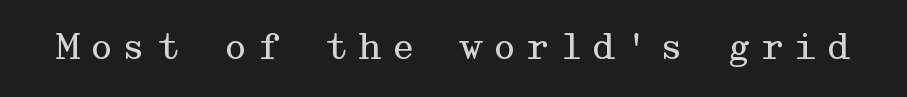
{"serif": "yes", "italic": "no", "bold": "no", "weight": "regular", "width": "wide", "stroke_contrast": "medium", "x_height": "medium", "underline": "no", "letter_spacing": "wide", "letter_spacing_em": 0.26, "glyph_px": 35}
